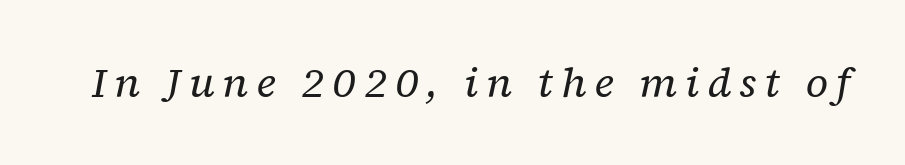
The weight would be labelled regular, book, light, or lighter still. The space directly below the letters is spotless. Do the characters align in a grid? No, the font is proportional. In terms of letterspacing, this is a distinctly airy, spread setting. These lines are composed in type with serifs.
